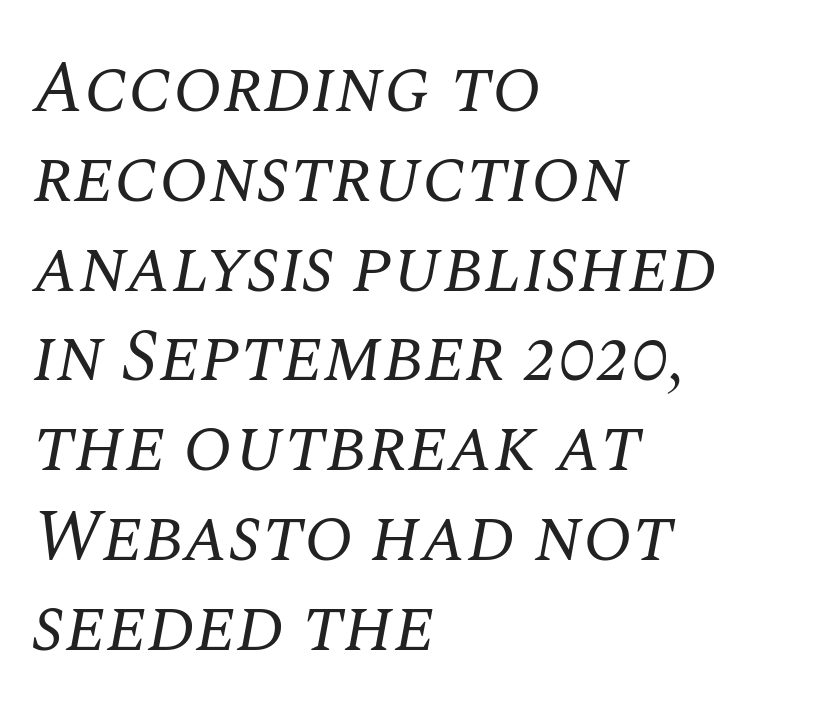
Q: Is the text bold? A: No.
Q: Is the text italic (slanted)? A: Yes, it leans right by about 10 degrees.
Q: Is the typeface a serif or a sans-serif typeface? A: Serif.
Q: Is the text underlined? A: No.
Q: How is the paragraph aligned? A: Left-aligned.
Q: Is the spacing between letters normal or unusually wide? A: Normal.
Q: Width (condensed, normal, or wide)? A: Normal.
Q: Stroke contrast? A: Medium.
Q: x-height? A: Large.
Q: Monospaced? A: No.
